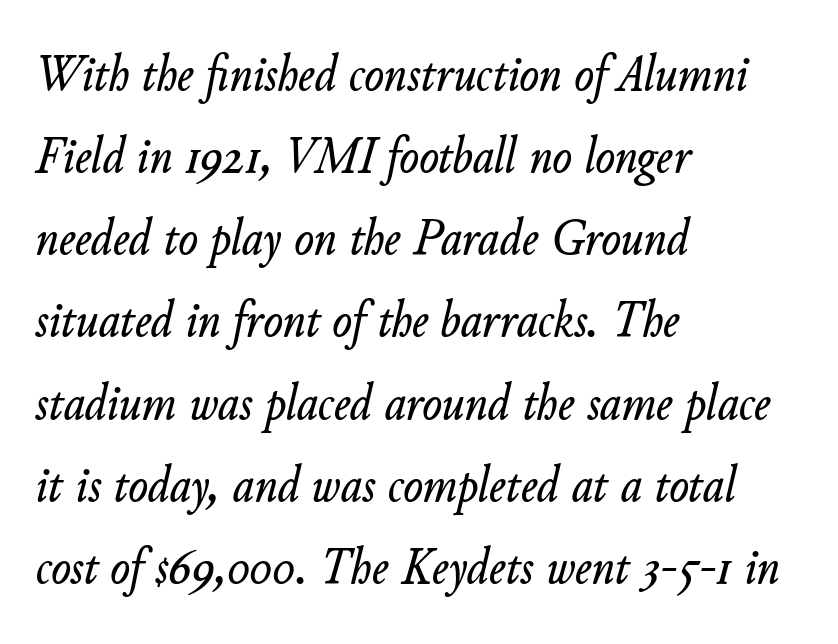
Leading matches the norm, producing a regular column. Nothing unusual about the tracking: characters are spaced as the font intends. In CSS terms this would be text-align: left. Looking at the ascenders, they clearly lean. Glance below the letters and you will spot only blank space. Here the designer chose a conventional face with non-uniform glyph widths.
